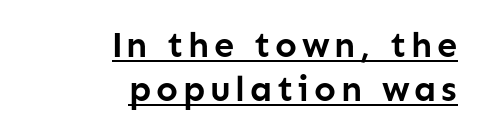
{"serif": "no", "italic": "no", "bold": "yes", "weight": "semibold", "width": "normal", "stroke_contrast": "low", "x_height": "medium", "monospaced": "no", "underline": "yes", "align": "right", "line_spacing_ratio": 1.23, "glyph_px": 36}
